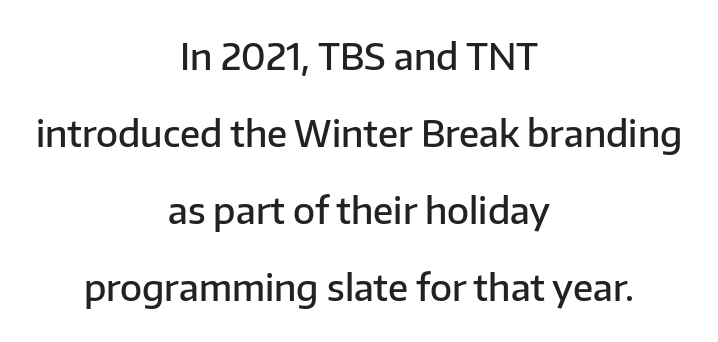
Q: Is the text bold? A: Semi-bold.
Q: Is the text italic (slanted)? A: No, it is upright.
Q: Is the typeface a serif or a sans-serif typeface? A: Sans-serif.
Q: Is the text underlined? A: No.
Q: How is the paragraph aligned? A: Centered.
Q: Is the spacing between letters normal or unusually wide? A: Normal.
Q: Is the spacing between lines tight, normal or loose? A: Loose.
Q: Width (condensed, normal, or wide)? A: Normal.
Q: Stroke contrast? A: Low.
Q: x-height? A: Medium.
Q: Monospaced? A: No.
